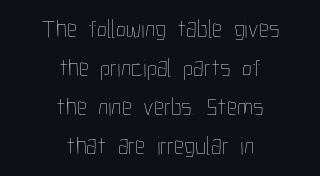
The image shows 25 px text type, upright; set centered, normal line spacing (1.56x), normal letter spacing, not underlined.
